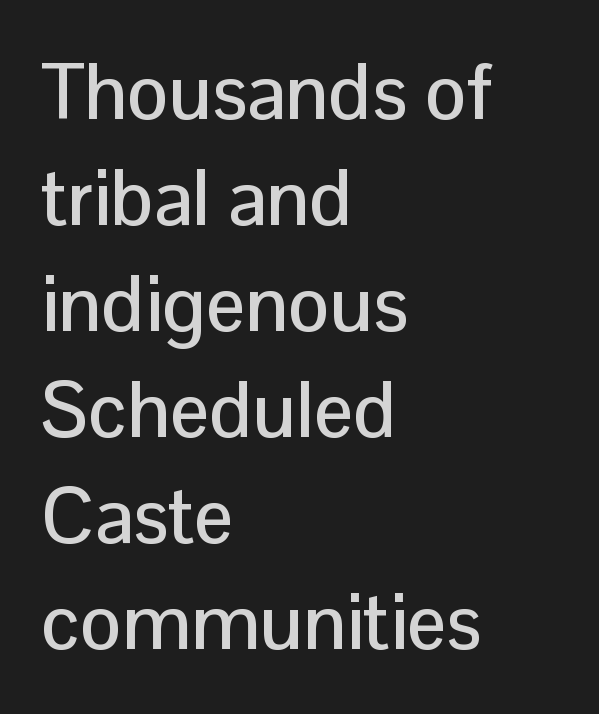
The image shows 78 px sans-serif type, upright; set left-aligned, normal line spacing (1.36x), normal letter spacing, not underlined; low stroke contrast and a medium x-height.
